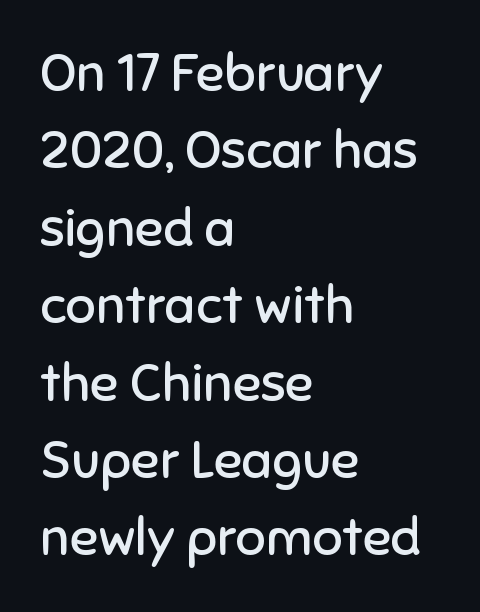
{"serif": "no", "italic": "no", "bold": "no", "weight": "regular", "width": "normal", "stroke_contrast": "low", "x_height": "medium", "monospaced": "no", "underline": "no", "align": "left", "line_spacing": "normal", "line_spacing_ratio": 1.46, "letter_spacing": "normal", "letter_spacing_em": 0.0, "glyph_px": 53}
